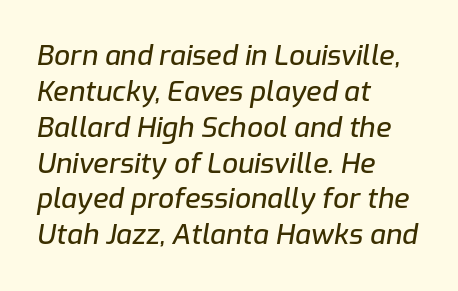
{"italic": "yes", "lean": "right", "slant_degrees": 9, "width": "normal", "stroke_contrast": "low", "x_height": "medium", "monospaced": "no", "underline": "no", "align": "left", "line_spacing": "normal", "line_spacing_ratio": 1.28, "letter_spacing": "normal", "letter_spacing_em": 0.0, "glyph_px": 28}
